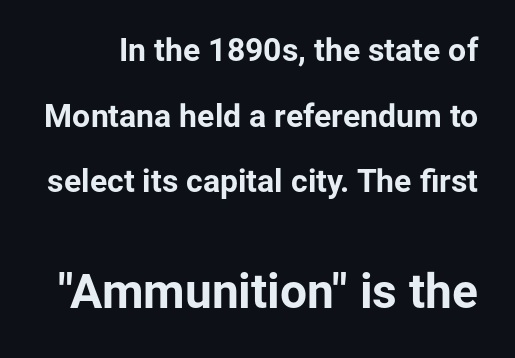
The image shows 48 px bold sans-serif type, upright; set loose line spacing (2.05x), normal letter spacing, not underlined; the second (bottom) block is 1.5x larger; low stroke contrast and a medium x-height.
